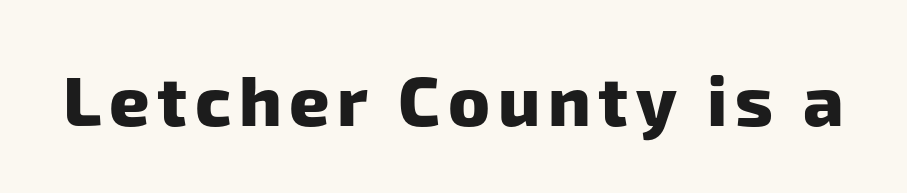
Serifs: no, the terminals of the letterforms are clean. The words here are not underlined. These lines carry a lot of weight — the face is fully bold. Think of a printed novel: that variable character pitch is what you see here.
